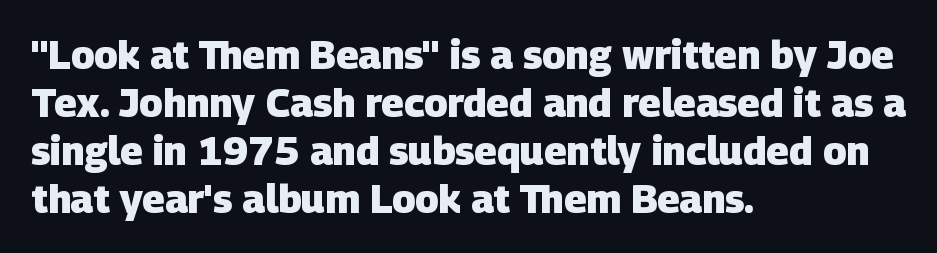
{"serif": "no", "bold": "yes", "weight": "heavy", "width": "normal", "stroke_contrast": "low", "x_height": "large", "monospaced": "no", "underline": "no", "align": "left", "line_spacing_ratio": 1.23, "letter_spacing": "normal", "letter_spacing_em": 0.0, "glyph_px": 39}
